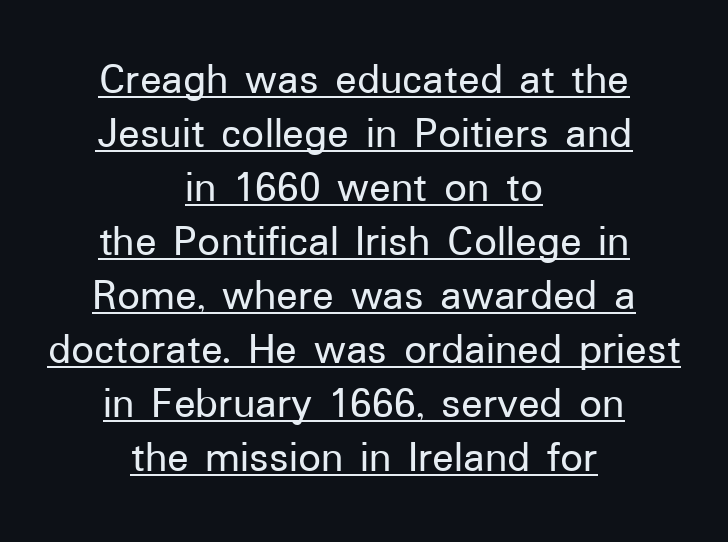
The passage shown is typed in a proportional face where columns would drift. The whitespace from short lines is split evenly between both sides. The letters sit at their default tracking, neither squeezed nor spread. Each line of the rendering has a horizontal stroke beneath the glyphs. This sample uses an upright cut, with every glyph sitting square on the baseline. This is sans-serif lettering, the kind often seen on screens and signage.
